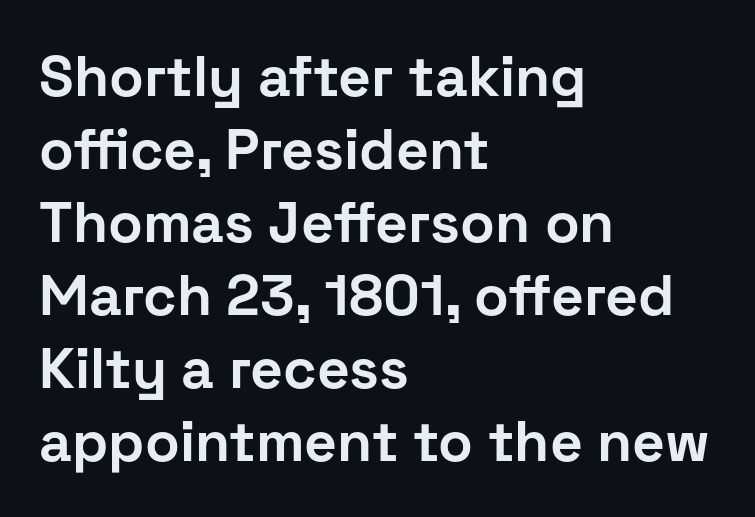
The image shows 57 px bold sans-serif type, upright; set left-aligned, normal line spacing (1.28x), normal letter spacing, not underlined; low stroke contrast and a medium x-height.
